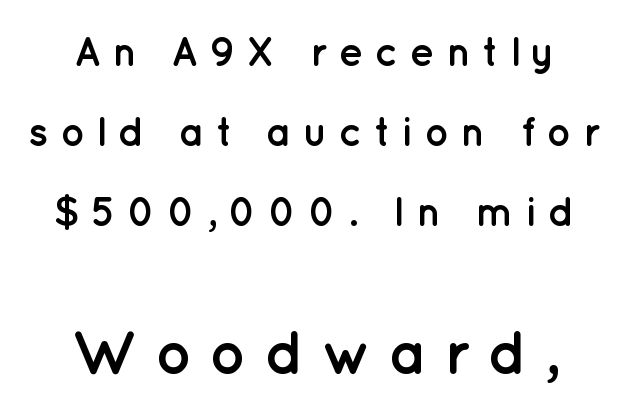
The image shows 61 px semibold sans-serif type, upright; set centered, loose line spacing (1.95x), unusually wide letter spacing (+0.27 em), not underlined; the second (bottom) block is 1.49x larger; low stroke contrast and a medium x-height.
